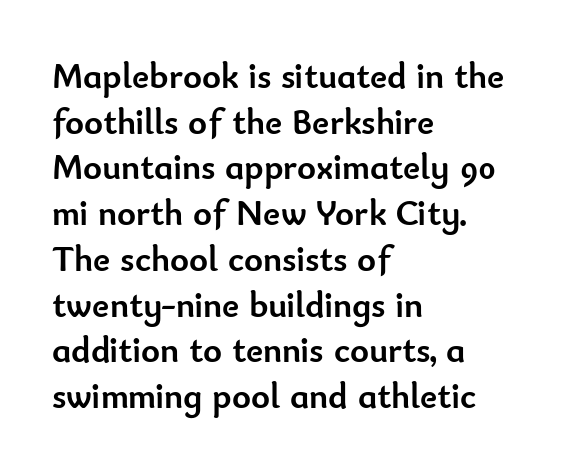
Students, observe: this is what conventionally led text looks like. Students, this is bold: see how much ink each stroke carries. Notice how the stems are strictly vertical — no italics here. Alignment: flush left. Look at the tracking — it's just the regular setting, nothing added. Is this a fixed-width face? No — the glyphs have proportional, varying widths.
